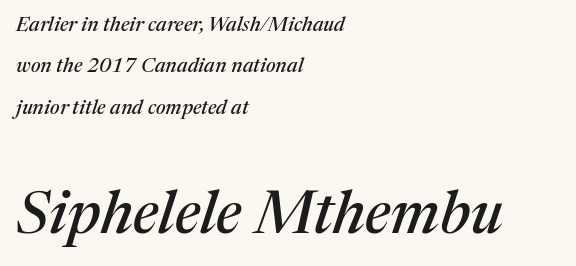
The image shows 60 px serif type, italic (leaning right); set left-aligned, loose line spacing (2.07x), normal letter spacing, not underlined; the second (bottom) block is 3.0x larger; medium stroke contrast and a medium x-height.
